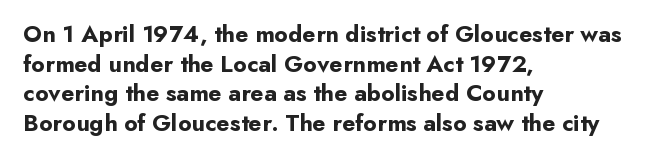
Q: Is the text bold? A: Yes.
Q: Is the text italic (slanted)? A: No, it is upright.
Q: Is the text underlined? A: No.
Q: How is the paragraph aligned? A: Left-aligned.
Q: Is the spacing between letters normal or unusually wide? A: Normal.
